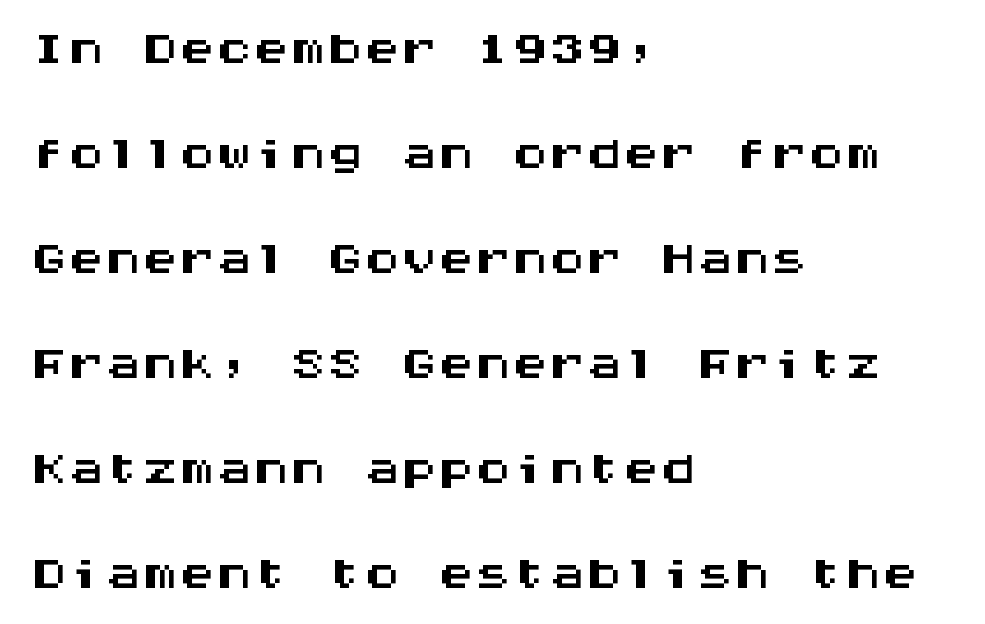
{"serif": "no", "italic": "no", "width": "wide", "stroke_contrast": "medium", "x_height": "large", "monospaced": "yes", "underline": "no", "align": "left", "line_spacing": "normal", "line_spacing_ratio": 1.42, "letter_spacing": "normal", "letter_spacing_em": 0.0, "glyph_px": 74}
